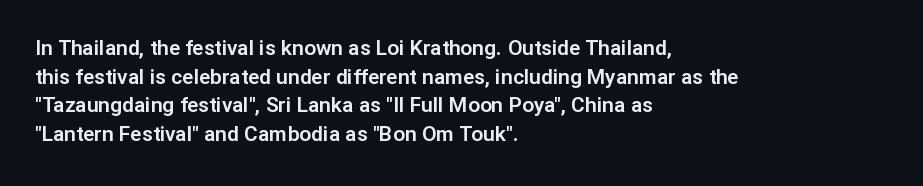
{"italic": "no", "underline": "no", "align": "left", "line_spacing": "normal", "line_spacing_ratio": 1.36, "letter_spacing": "normal", "letter_spacing_em": 0.0, "glyph_px": 21}
